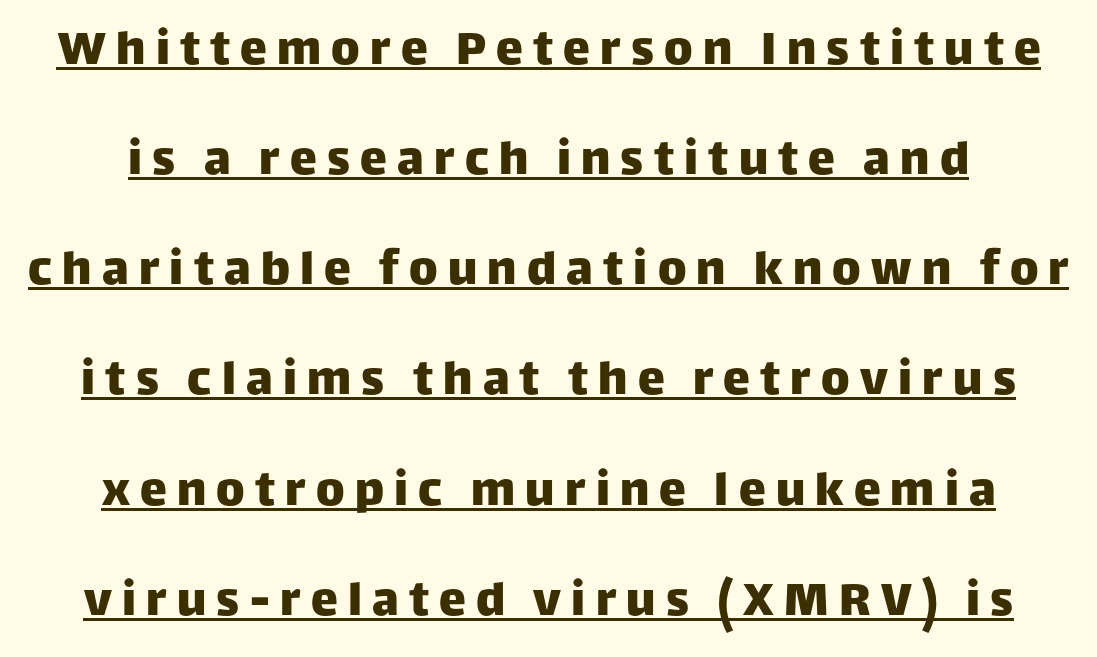
Q: Is the text italic (slanted)? A: No, it is upright.
Q: Is the typeface a serif or a sans-serif typeface? A: Sans-serif.
Q: Is the text underlined? A: Yes.
Q: How is the paragraph aligned? A: Centered.
Q: Is the spacing between lines tight, normal or loose? A: Loose.
Q: Width (condensed, normal, or wide)? A: Normal.
Q: Stroke contrast? A: Low.
Q: x-height? A: Large.
Q: Monospaced? A: No.
